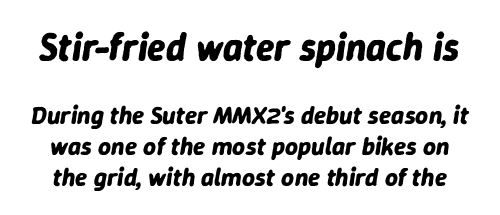
{"italic": "yes", "lean": "right", "slant_degrees": 9, "bold": "yes", "weight": "bold", "width": "normal", "stroke_contrast": "low", "x_height": "medium", "monospaced": "no", "underline": "no", "line_spacing_ratio": 1.23, "letter_spacing": "normal", "letter_spacing_em": 0.0, "larger_block": "first", "size_ratio": 1.52, "glyph_px": 38}
